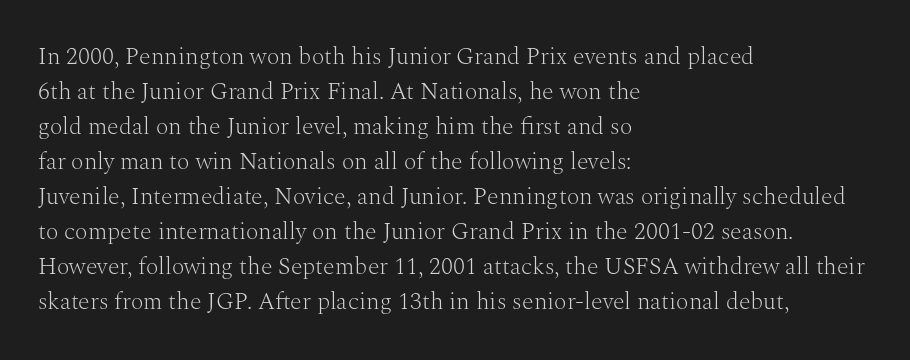
The image shows 24 px text type, upright; set left-aligned, normal line spacing (1.46x), normal letter spacing, not underlined.
